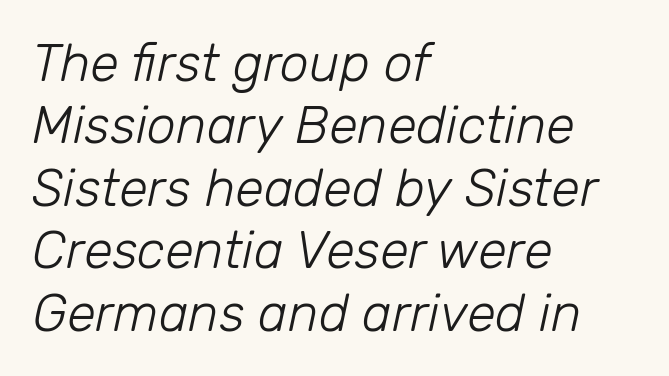
Visually the block forms a straight wall on the left and a jagged coastline on the right. These lines keep a tight, regular rhythm from letter to letter. The strokes carry an ordinary text weight at most. These lines were composed using italics. The rendering uses natural spacing where letterforms have individual widths. The foot of each line stays bare and open.
